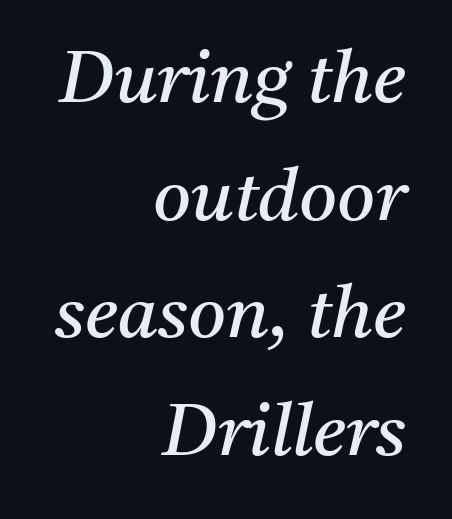
You could not count columns in this text — the font is proportionally spaced. Caption: standard tracking, unaltered. Check where the strokes stop: tiny serifs finish them off. The face looks like a standard text weight, possibly lighter. Line ends are locked; line starts wander. These lines were composed using italics.
